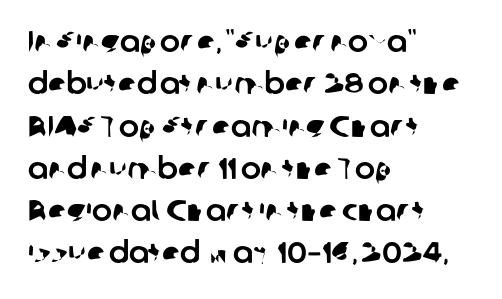
The image shows 30 px sans-serif type; set left-aligned, normal line spacing (1.41x), normal letter spacing, not underlined; low stroke contrast and a medium x-height.
